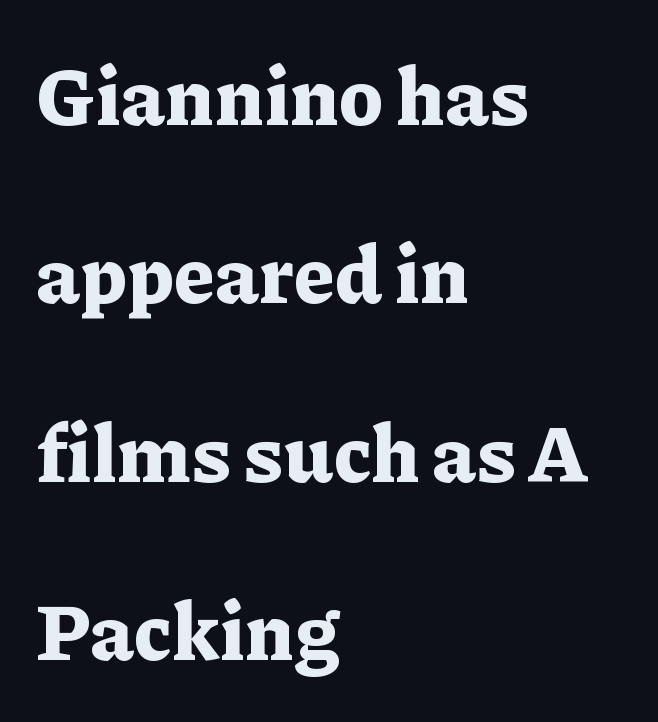
{"serif": "yes", "italic": "no", "bold": "yes", "weight": "bold", "width": "normal", "stroke_contrast": "low", "x_height": "medium", "monospaced": "no", "underline": "no", "align": "left", "line_spacing": "loose", "line_spacing_ratio": 2.23, "letter_spacing": "normal", "letter_spacing_em": 0.0, "glyph_px": 80}
